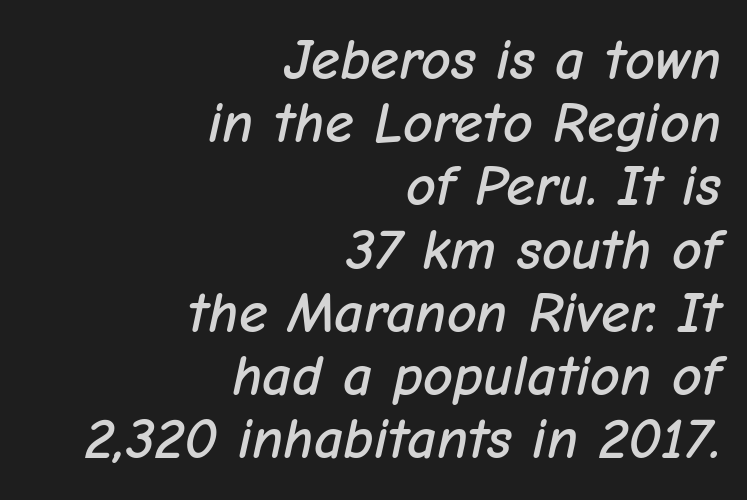
Q: Is the text italic (slanted)? A: Yes, it leans right by about 12 degrees.
Q: Is the text underlined? A: No.
Q: How is the paragraph aligned? A: Right-aligned.
Q: Is the spacing between letters normal or unusually wide? A: Normal.
Q: Is the spacing between lines tight, normal or loose? A: Tight.
Q: Width (condensed, normal, or wide)? A: Normal.
Q: Stroke contrast? A: Low.
Q: x-height? A: Medium.
Q: Monospaced? A: No.
